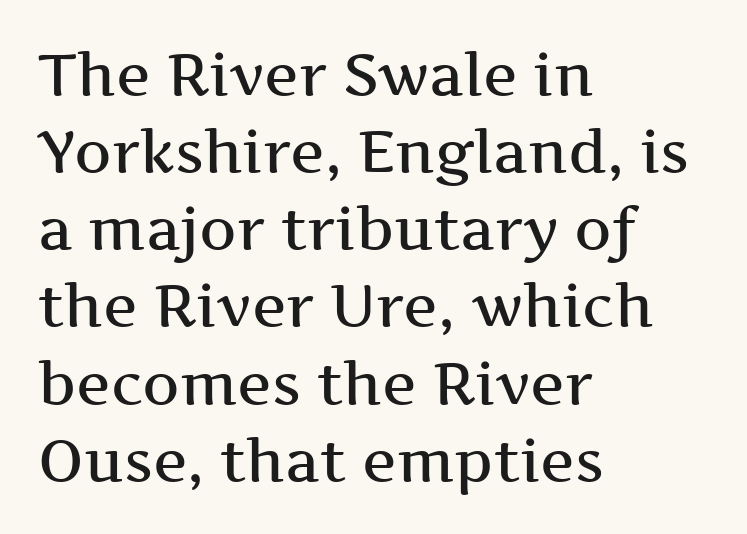
The image shows 58 px semibold, wide serif type, upright; set left-aligned, normal line spacing (1.33x), normal letter spacing, not underlined; medium stroke contrast and a medium x-height.
